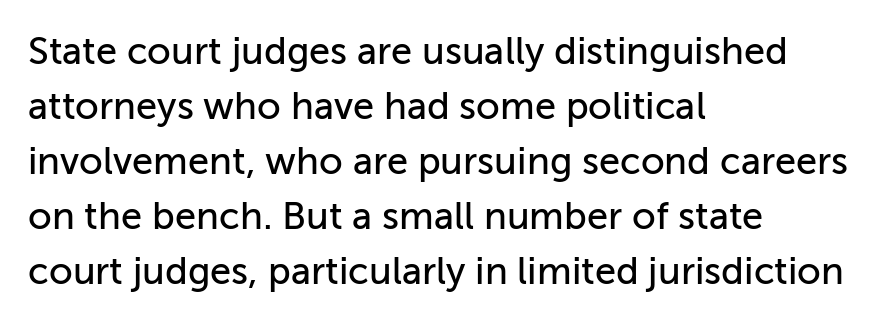
{"serif": "no", "italic": "no", "width": "normal", "stroke_contrast": "low", "x_height": "medium", "monospaced": "no", "underline": "no", "align": "left", "line_spacing": "normal", "line_spacing_ratio": 1.45, "letter_spacing": "normal", "letter_spacing_em": 0.0, "glyph_px": 38}
